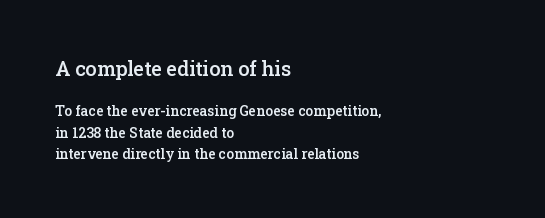
{"italic": "no", "bold": "semi", "underline": "no", "align": "left", "line_spacing": "normal", "line_spacing_ratio": 1.52, "letter_spacing": "normal", "letter_spacing_em": 0.0, "larger_block": "first", "size_ratio": 1.43, "glyph_px": 20}
